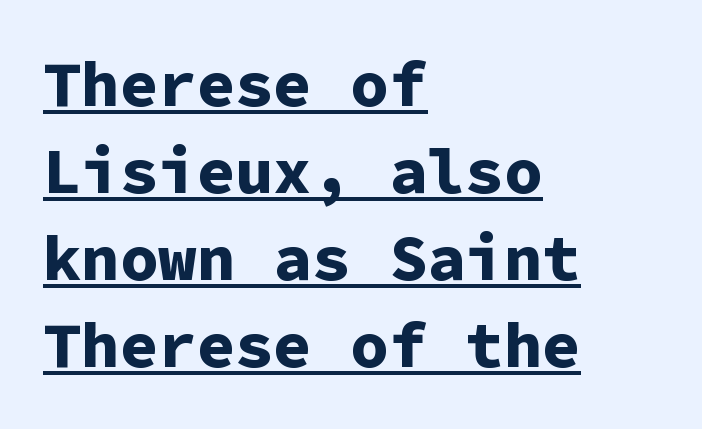
The image shows 64 px bold sans-serif type, upright, monospaced; set left-aligned, normal line spacing (1.36x), normal letter spacing, underlined; low stroke contrast and a medium x-height.
